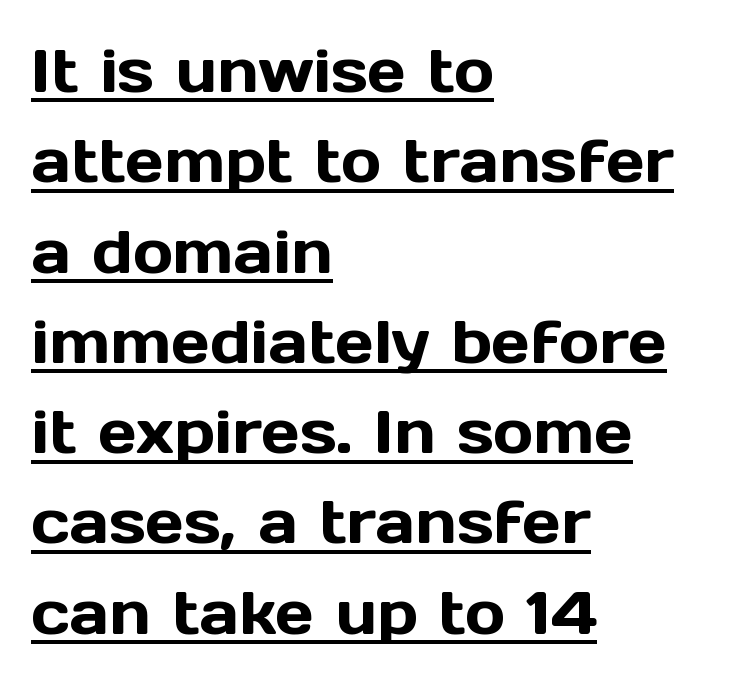
The image shows 61 px sans-serif type, upright; set left-aligned, normal line spacing (1.48x), normal letter spacing, underlined; a medium x-height.
